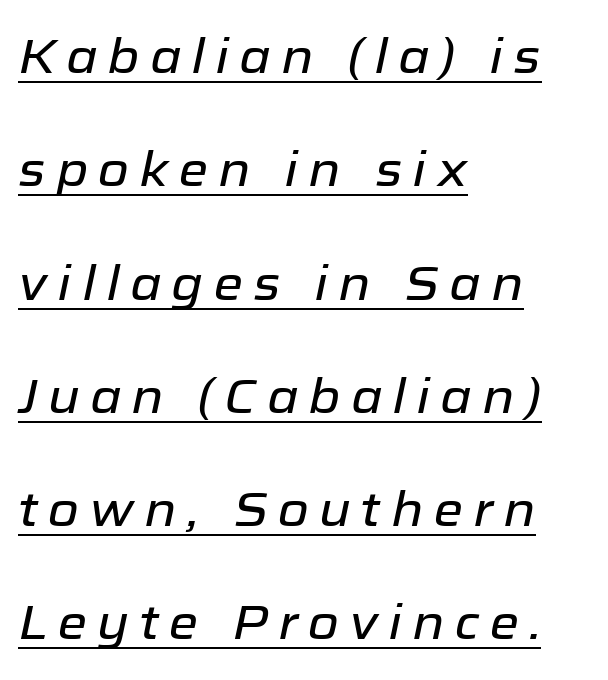
Q: Is the text italic (slanted)? A: Yes, it leans right by about 12 degrees.
Q: Is the text underlined? A: Yes.
Q: How is the paragraph aligned? A: Left-aligned.
Q: Is the spacing between letters normal or unusually wide? A: Unusually wide.
Q: Is the spacing between lines tight, normal or loose? A: Loose.
Q: Width (condensed, normal, or wide)? A: Normal.
Q: Stroke contrast? A: Low.
Q: x-height? A: Medium.
Q: Monospaced? A: No.
